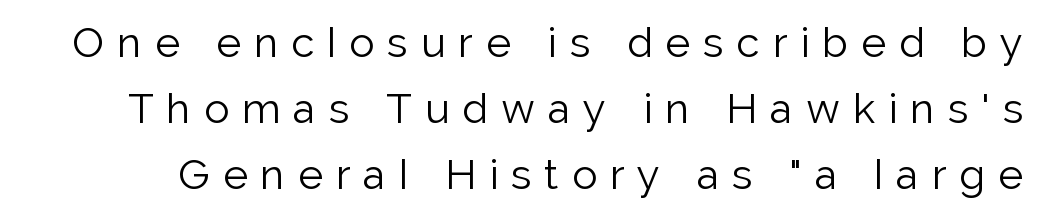
Q: Is the text bold? A: No.
Q: Is the text italic (slanted)? A: No, it is upright.
Q: Is the typeface a serif or a sans-serif typeface? A: Sans-serif.
Q: Is the text underlined? A: No.
Q: Is the spacing between letters normal or unusually wide? A: Unusually wide.
Q: Is the spacing between lines tight, normal or loose? A: Normal.
Q: Width (condensed, normal, or wide)? A: Normal.
Q: Stroke contrast? A: Low.
Q: x-height? A: Medium.
Q: Monospaced? A: No.
